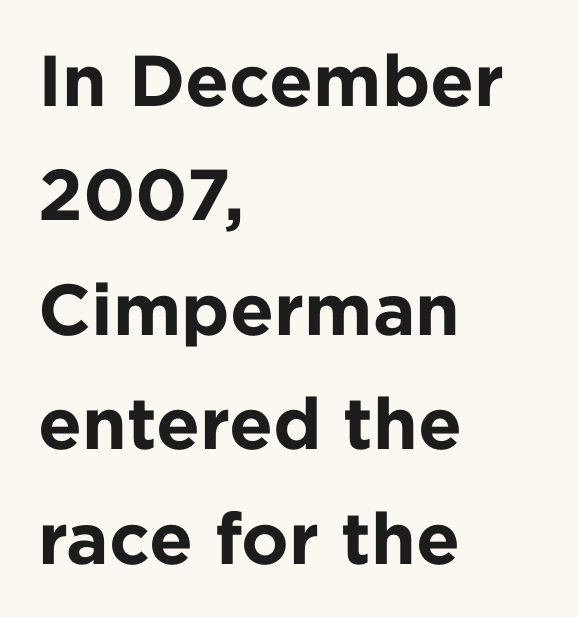
{"serif": "no", "italic": "no", "bold": "yes", "weight": "bold", "width": "normal", "stroke_contrast": "low", "x_height": "medium", "monospaced": "no", "underline": "no", "align": "left", "line_spacing": "normal", "line_spacing_ratio": 1.59, "letter_spacing": "normal", "letter_spacing_em": 0.0, "glyph_px": 72}
